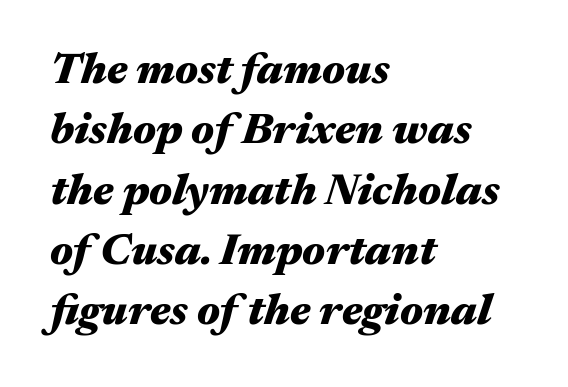
{"italic": "yes", "lean": "right", "slant_degrees": 17, "bold": "yes", "weight": "heavy", "width": "wide", "stroke_contrast": "medium", "x_height": "medium", "monospaced": "no", "underline": "no", "align": "left", "line_spacing": "normal", "line_spacing_ratio": 1.37, "letter_spacing": "normal", "letter_spacing_em": 0.0, "glyph_px": 44}
